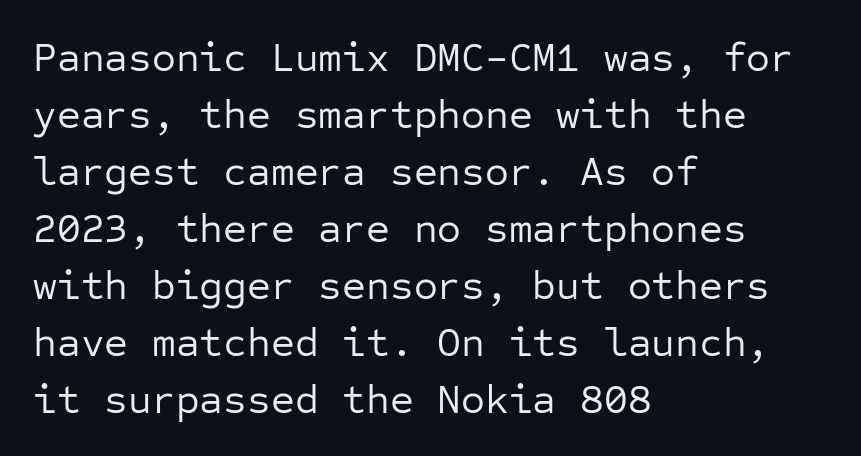
The image shows 41 px regular-weight sans-serif type, upright, monospaced; set left-aligned, normal line spacing (1.39x), normal letter spacing, not underlined; low stroke contrast and a medium x-height.
